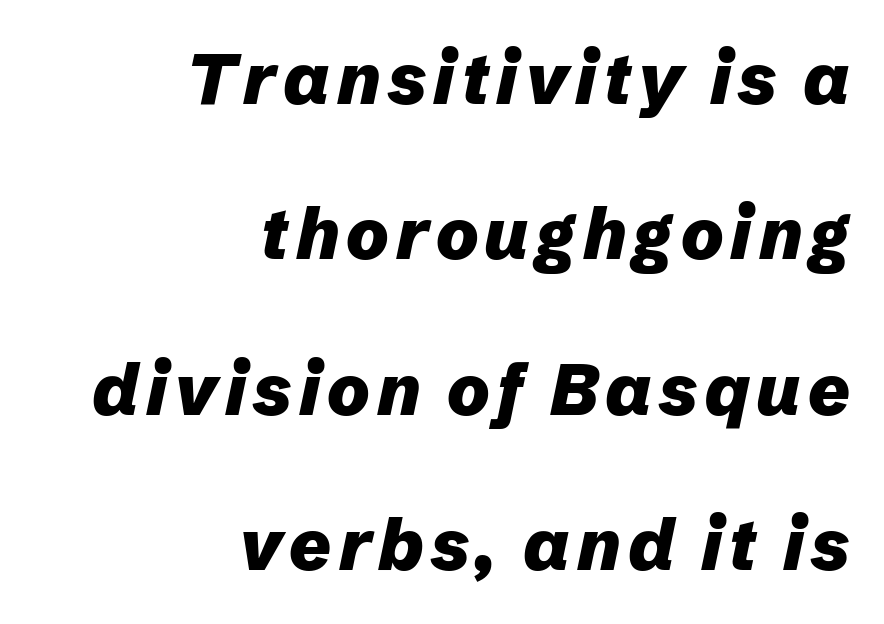
Q: Is the text bold? A: Yes.
Q: Is the text italic (slanted)? A: Yes, it leans right by about 12 degrees.
Q: Is the text underlined? A: No.
Q: How is the paragraph aligned? A: Right-aligned.
Q: Is the spacing between lines tight, normal or loose? A: Loose.
Q: Width (condensed, normal, or wide)? A: Normal.
Q: Stroke contrast? A: Low.
Q: x-height? A: Medium.
Q: Monospaced? A: No.
